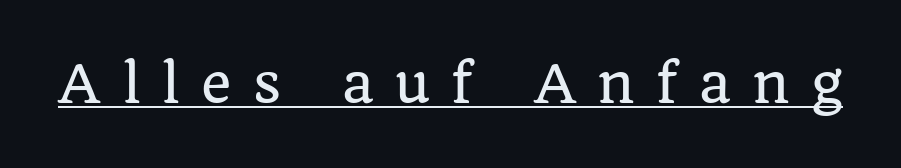
{"serif": "yes", "italic": "no", "width": "normal", "stroke_contrast": "low", "x_height": "large", "monospaced": "no", "underline": "yes", "letter_spacing": "wide", "letter_spacing_em": 0.41, "glyph_px": 52}
